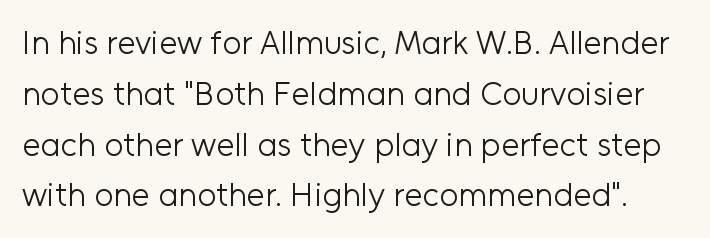
The image shows 33 px light sans-serif type, upright; set normal line spacing (1.54x), normal letter spacing, not underlined; low stroke contrast and a medium x-height.
